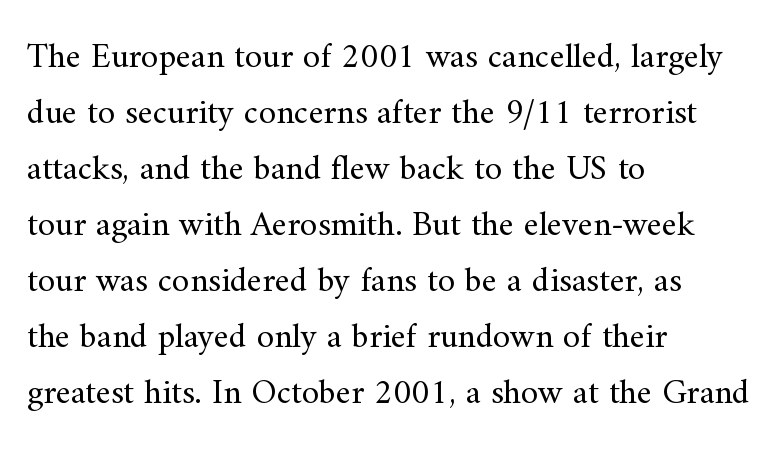
{"serif": "yes", "italic": "no", "bold": "no", "weight": "regular", "width": "normal", "stroke_contrast": "medium", "x_height": "small", "monospaced": "no", "underline": "no", "align": "left", "line_spacing": "normal", "line_spacing_ratio": 1.6, "letter_spacing": "normal", "letter_spacing_em": 0.0, "glyph_px": 35}
